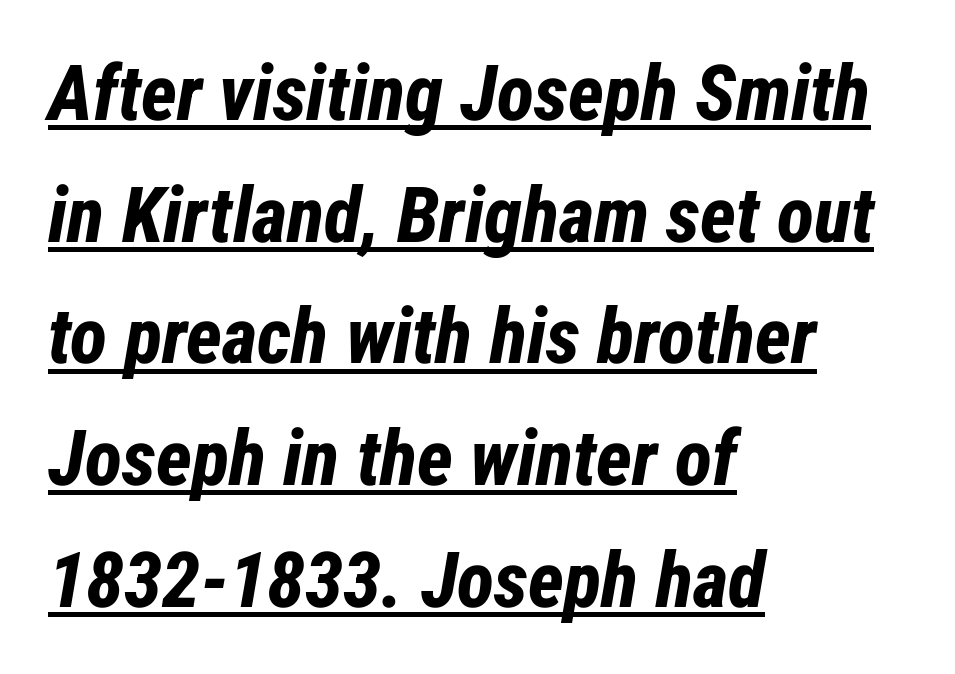
{"italic": "yes", "lean": "right", "slant_degrees": 12, "bold": "yes", "weight": "bold", "width": "condensed", "stroke_contrast": "low", "x_height": "medium", "monospaced": "no", "underline": "yes", "align": "left", "line_spacing": "normal", "line_spacing_ratio": 1.58, "letter_spacing": "normal", "letter_spacing_em": 0.0, "glyph_px": 77}
